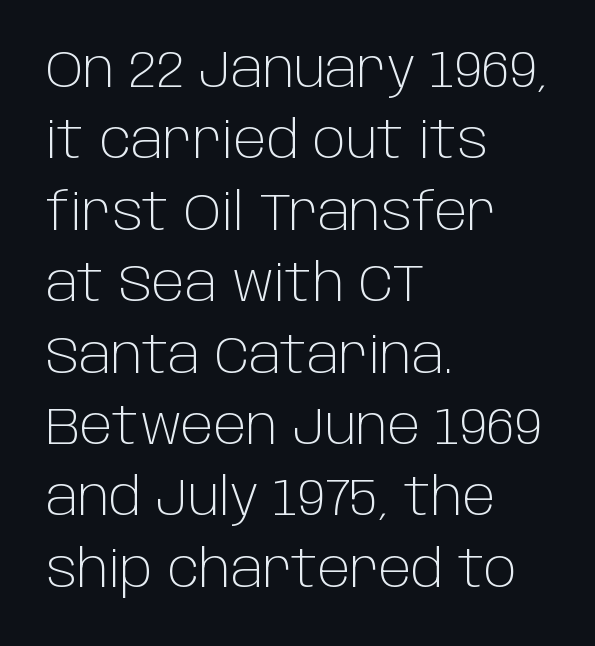
{"serif": "no", "italic": "no", "bold": "no", "weight": "light", "width": "normal", "stroke_contrast": "low", "x_height": "large", "monospaced": "no", "underline": "no", "align": "left", "line_spacing": "normal", "line_spacing_ratio": 1.4, "letter_spacing": "normal", "letter_spacing_em": 0.0, "glyph_px": 51}
